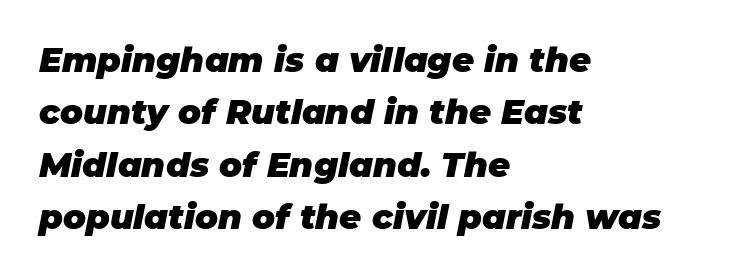
The image shows 34 px heavy type, italic (leaning right); set left-aligned, normal line spacing (1.54x), normal letter spacing, not underlined; low stroke contrast and a large x-height.
